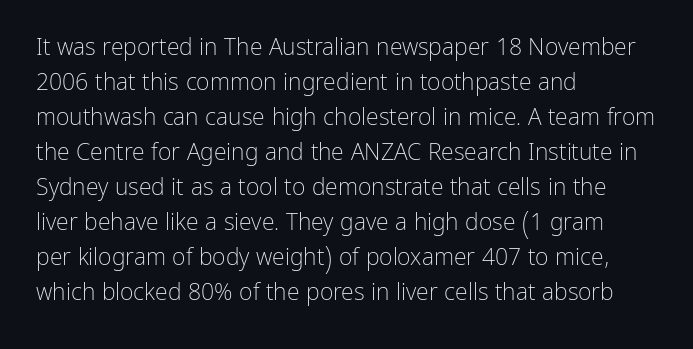
Q: Is the text bold? A: No.
Q: Is the text italic (slanted)? A: No, it is upright.
Q: Is the text underlined? A: No.
Q: How is the paragraph aligned? A: Left-aligned.
Q: Is the spacing between letters normal or unusually wide? A: Normal.
Q: Is the spacing between lines tight, normal or loose? A: Normal.
